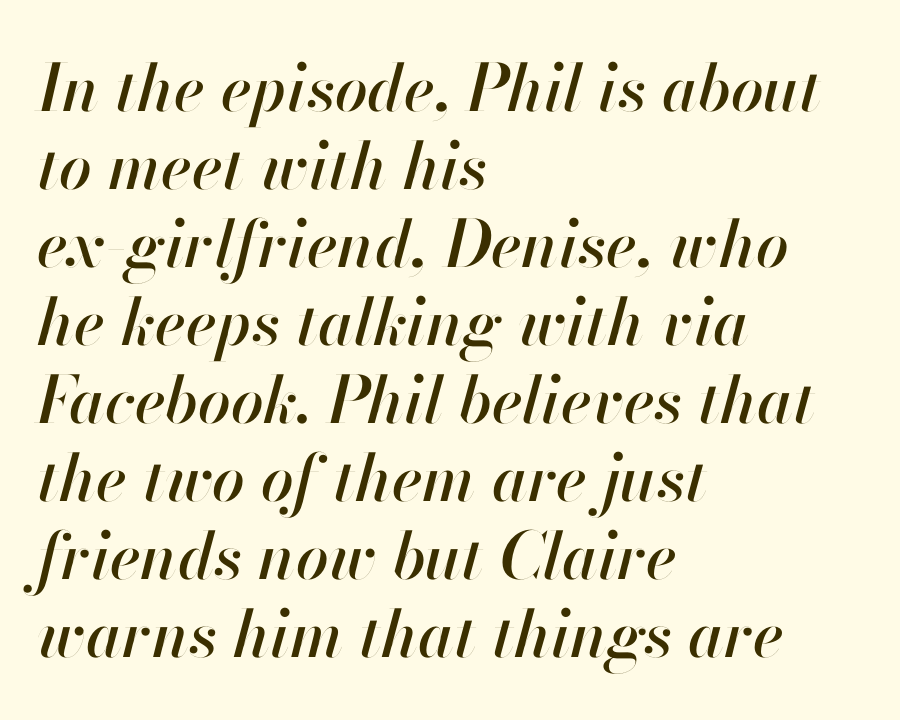
Where is the straight margin? On the left. The passage shown is typed in a proportional face where columns would drift. Quick note: underline off. This is oblique type, the kind used for emphasis or titles. Spacing between characters is what you'd get straight out of the box.
